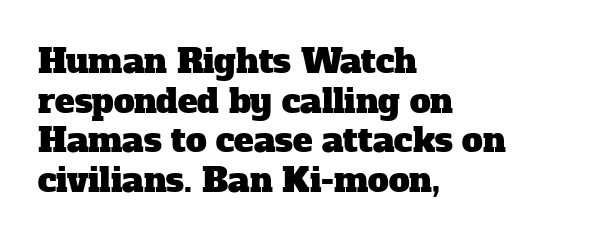
{"serif": "yes", "width": "normal", "stroke_contrast": "low", "x_height": "medium", "monospaced": "no", "underline": "no", "align": "left", "line_spacing_ratio": 1.2, "letter_spacing": "normal", "letter_spacing_em": 0.0, "glyph_px": 33}
